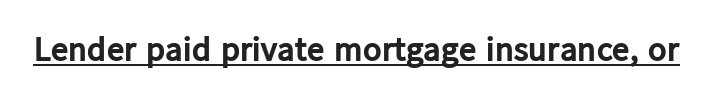
Letterform terminals end flat and unadorned throughout the passage. Observe the ordinary spacing: letters are neighbours, not strangers. Plenty of ink on the page — the face is bold. Varying glyph widths throughout — classic text-font behaviour. The words here are underlined.
